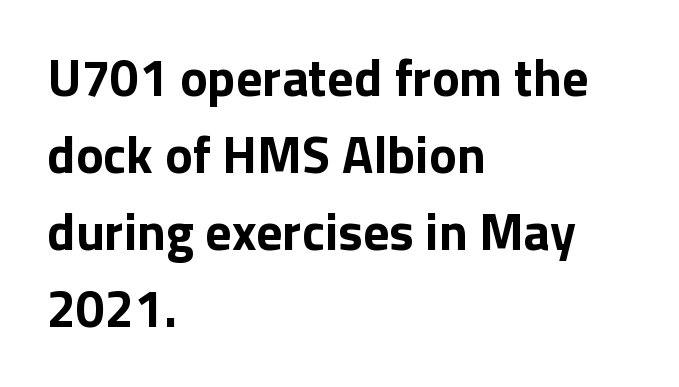
The image shows 52 px bold sans-serif type, upright; set left-aligned, normal line spacing (1.48x), normal letter spacing, not underlined; low stroke contrast and a medium x-height.
